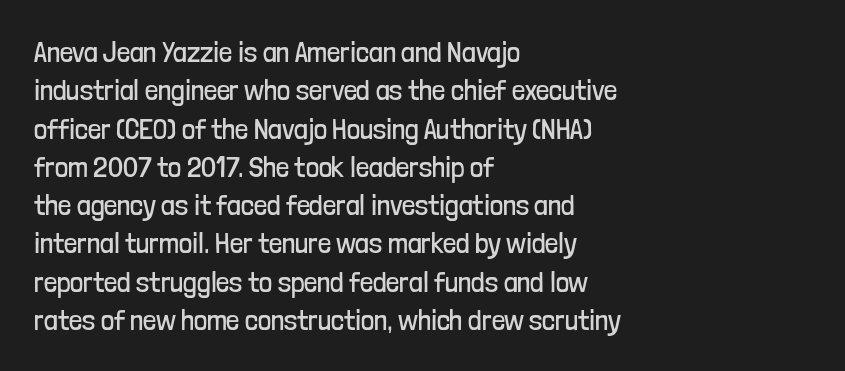
Q: Is the text bold? A: No.
Q: Is the text italic (slanted)? A: No, it is upright.
Q: Is the typeface a serif or a sans-serif typeface? A: Sans-serif.
Q: Is the text underlined? A: No.
Q: How is the paragraph aligned? A: Left-aligned.
Q: Is the spacing between letters normal or unusually wide? A: Normal.
Q: Is the spacing between lines tight, normal or loose? A: Normal.
Q: Width (condensed, normal, or wide)? A: Condensed.
Q: Stroke contrast? A: Low.
Q: x-height? A: Medium.
Q: Monospaced? A: No.
